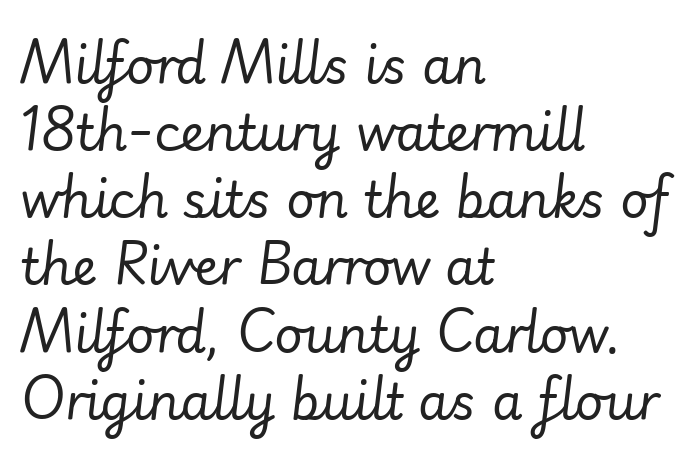
Q: Is the text bold? A: No.
Q: Is the text italic (slanted)? A: Yes, it leans right by about 7 degrees.
Q: Is the text underlined? A: No.
Q: How is the paragraph aligned? A: Left-aligned.
Q: Is the spacing between letters normal or unusually wide? A: Normal.
Q: Is the spacing between lines tight, normal or loose? A: Normal.
Q: Width (condensed, normal, or wide)? A: Normal.
Q: Stroke contrast? A: Low.
Q: x-height? A: Small.
Q: Monospaced? A: No.
